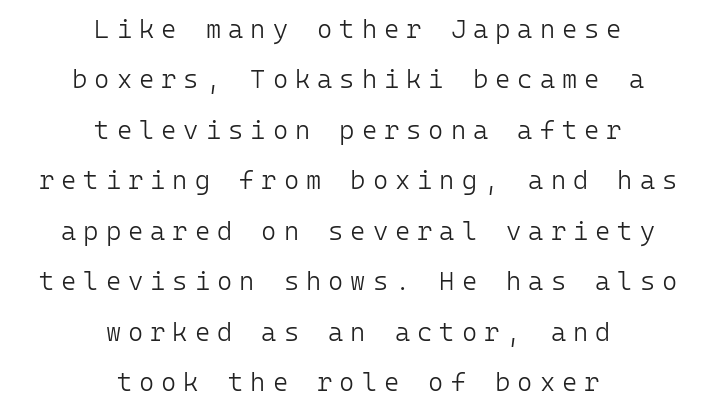
The image shows 26 px text type, upright; set centered, loose line spacing (1.94x), unusually wide letter spacing (+0.27 em), not underlined.
